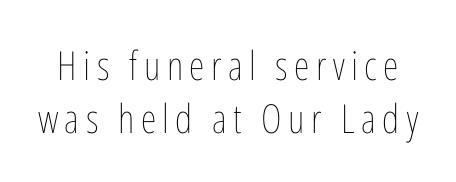
Spacing verdict: proportional, widths tailored to each character. How would I describe the line gaps? Plain and ordinary. Glance below the letters and you will spot only blank space. Notice how the stems are strictly vertical — no italics here. Weight class: somewhere from thin through regular.
